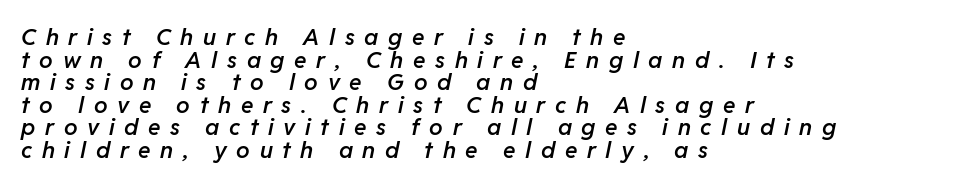
The image shows 23 px text type, italic (leaning right); set left-aligned, tight line spacing (0.98x), unusually wide letter spacing (+0.42 em), not underlined.
